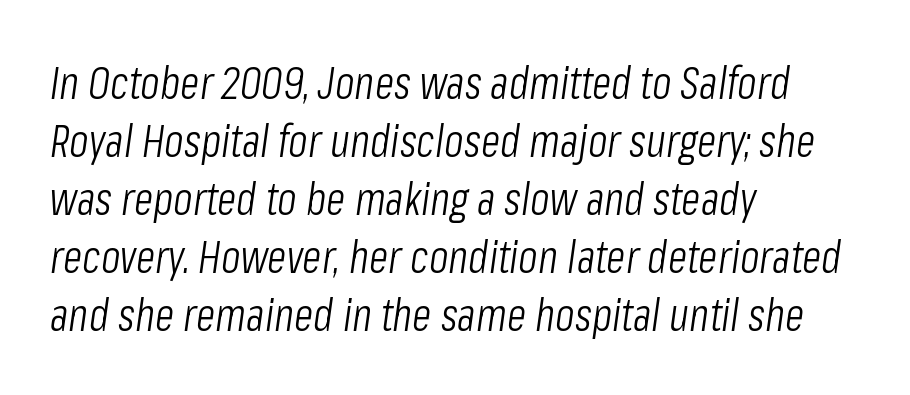
Q: Is the text bold? A: No.
Q: Is the text italic (slanted)? A: Yes, it leans right by about 8 degrees.
Q: Is the text underlined? A: No.
Q: How is the paragraph aligned? A: Left-aligned.
Q: Is the spacing between letters normal or unusually wide? A: Normal.
Q: Is the spacing between lines tight, normal or loose? A: Normal.
Q: Width (condensed, normal, or wide)? A: Condensed.
Q: Stroke contrast? A: Low.
Q: x-height? A: Medium.
Q: Monospaced? A: No.
